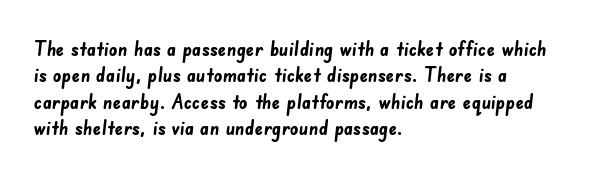
Q: Is the text bold? A: Yes.
Q: Is the text underlined? A: No.
Q: How is the paragraph aligned? A: Left-aligned.
Q: Is the spacing between letters normal or unusually wide? A: Normal.
Q: Is the spacing between lines tight, normal or loose? A: Normal.
